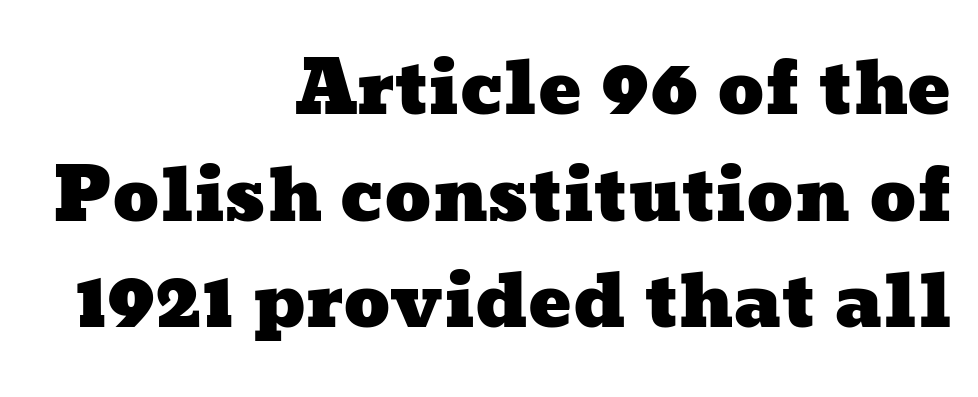
The image shows 72 px wide type; set right-aligned, normal line spacing (1.48x), normal letter spacing, not underlined; low stroke contrast and a medium x-height.
